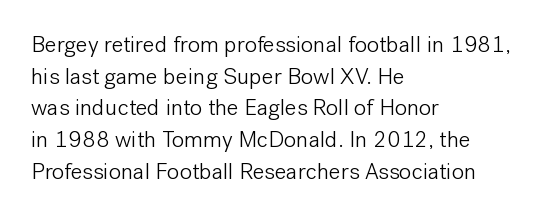
A roman cut, with each character standing at attention. Line spacing here is normal. The text block is weighted toward the left margin, trailing off unevenly rightward. Lines of text with bare space underneath. Nothing unusual about the tracking: characters are spaced as the font intends. A quiet, ordinary-to-light weight characterises the typeface.
